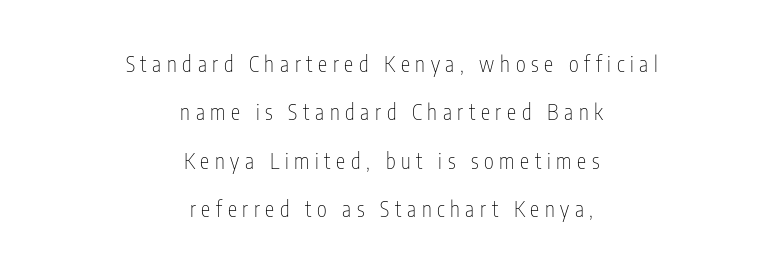
Q: Is the text bold? A: No.
Q: Is the text italic (slanted)? A: No, it is upright.
Q: Is the text underlined? A: No.
Q: How is the paragraph aligned? A: Centered.
Q: Is the spacing between letters normal or unusually wide? A: Unusually wide.
Q: Is the spacing between lines tight, normal or loose? A: Loose.
